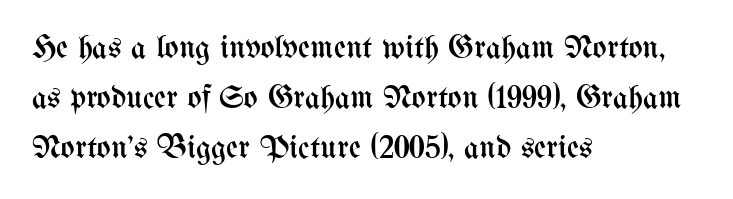
{"italic": "no", "bold": "no", "weight": "regular", "width": "condensed", "stroke_contrast": "medium", "x_height": "medium", "monospaced": "no", "underline": "no", "align": "left", "line_spacing": "normal", "line_spacing_ratio": 1.51, "letter_spacing": "normal", "letter_spacing_em": 0.0, "glyph_px": 33}
